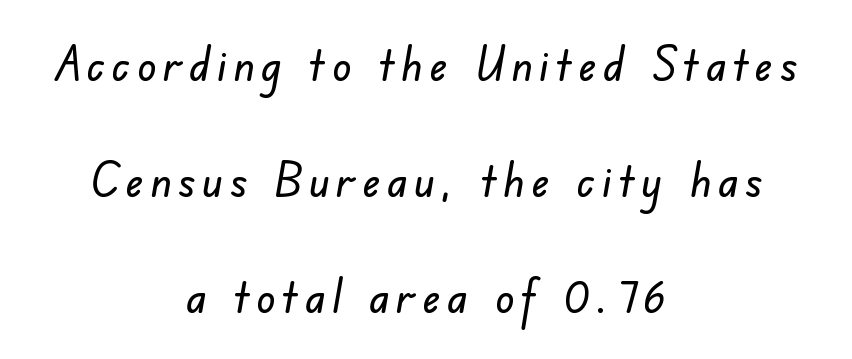
The image shows 47 px sans-serif type; set centered, loose line spacing (2.47x), not underlined; low stroke contrast and a small x-height.
